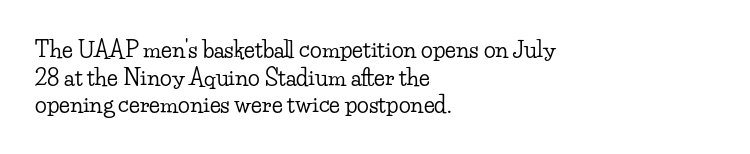
Regarding leading, the lines here are spaced in the standard way. The space beneath each line is pristine and unruled. Tracking value appears to be zero — textbook default spacing. The setting favours the left margin, as ordinary paragraphs usually do.
